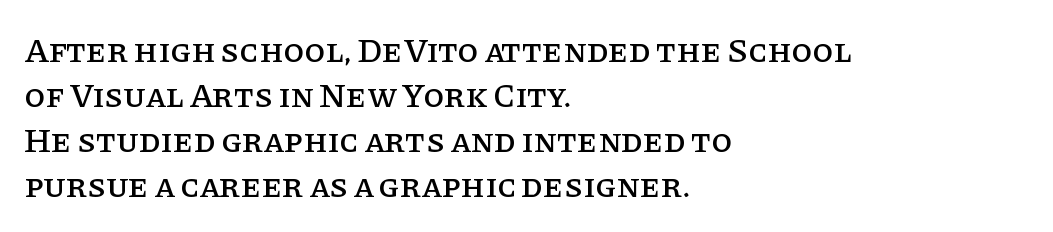
The image shows 34 px serif type, upright; set left-aligned, normal line spacing (1.32x), normal letter spacing, not underlined; low stroke contrast and a large x-height.
